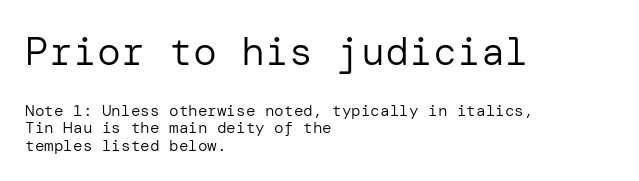
{"serif": "no", "italic": "no", "bold": "no", "weight": "regular", "width": "normal", "stroke_contrast": "low", "x_height": "medium", "underline": "no", "align": "left", "line_spacing": "tight", "line_spacing_ratio": 1.08, "letter_spacing": "normal", "letter_spacing_em": 0.0, "larger_block": "first", "size_ratio": 2.5, "glyph_px": 40}
